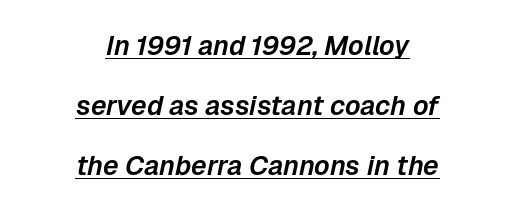
The image shows 27 px text type, italic (leaning right); set centered, loose line spacing (2.23x), normal letter spacing, underlined.
